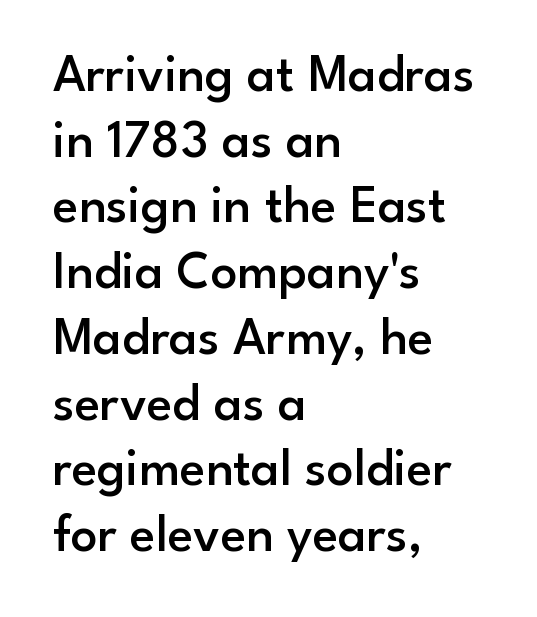
The image shows 53 px semibold sans-serif type, upright; set left-aligned, line spacing 1.24x, normal letter spacing, not underlined; low stroke contrast and a small x-height.
